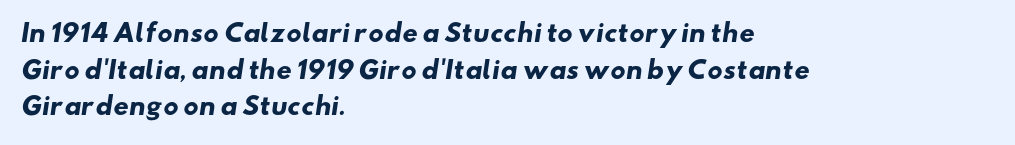
You'd pick this weight for a headline — it's a proper bold. Rule under the text: the space is simply empty. Caption: multi-line text, flush left, ragged right. One glance says typical: line gaps are just what's usual. Honestly, the letter spacing is just normal — you wouldn't notice it.
